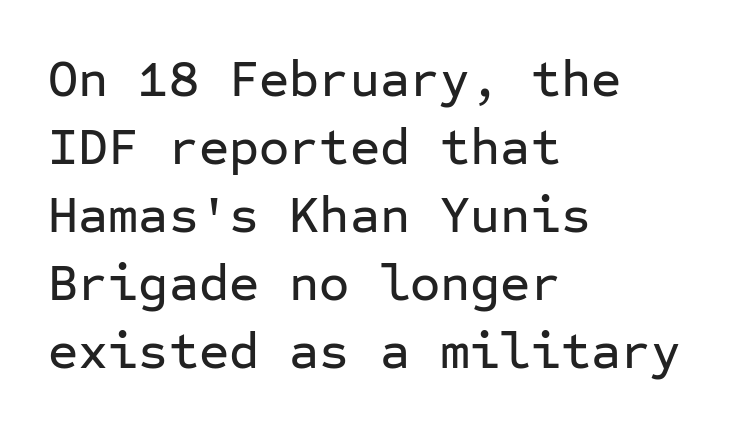
Leading: standard. The type family on display is of the sans-serif kind. Look at the tracking — it's just the regular setting, nothing added. Casual observation: everything's shoved over to the left. Beneath every word, the page is bare.
